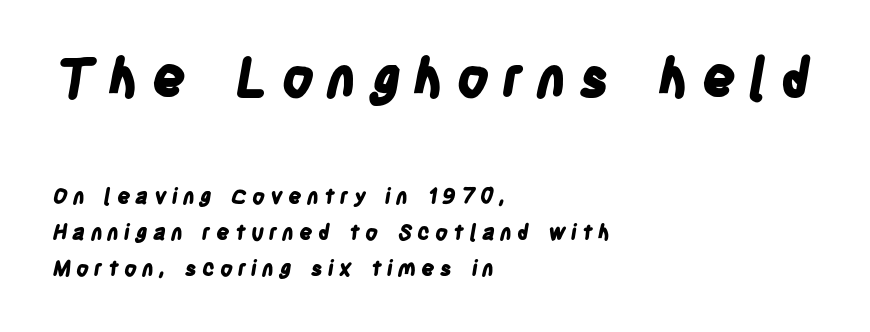
The glyphs have the mass of a bold cut. Is the letter spacing exaggerated? Yes — the characters are pushed far apart. A typesetter would call this proportional, since set widths differ per character. Type without underlining. Does the type have serifs? No, each stem ends abruptly.
